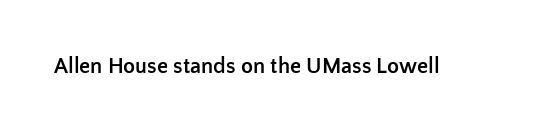
Short note: letters normally spaced. Words float on clear page, feet unadorned. The letters stand upright; this is a roman face. Heavy, bold letterforms.
